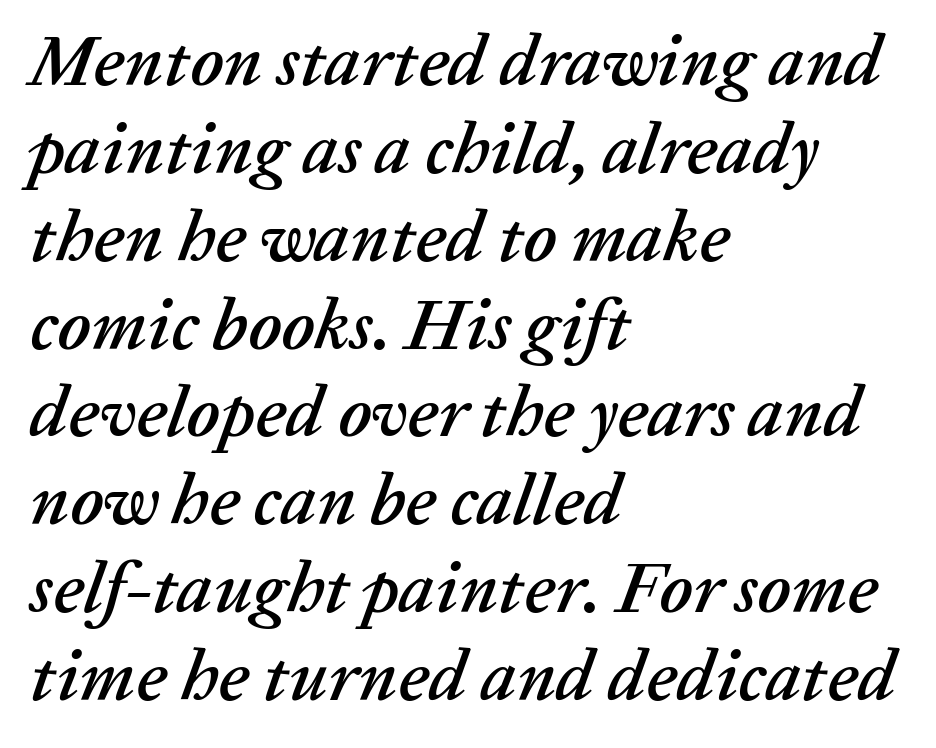
The image shows 72 px text type, italic (leaning right); set left-aligned, line spacing 1.22x, normal letter spacing, not underlined; low stroke contrast and a medium x-height.
